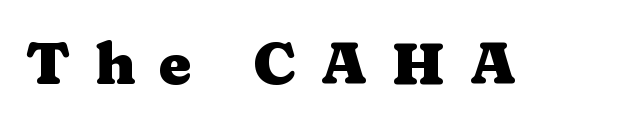
Do the characters align in a grid? No, the font is proportional. In terms of posture, this sample is upright. Check under the words: just untouched page. These lines have a slow, spaced-out rhythm from letter to letter.
